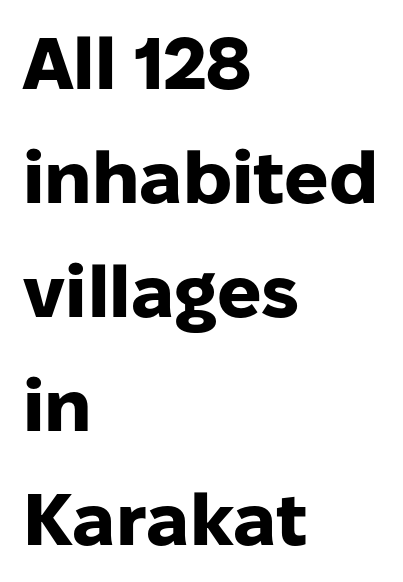
Note the varied advance widths — an 'i' is clearly narrower than an 'm'. A full-strength bold gives these letters their thick strokes. Rendered with straight, roman letterforms. If you drew a ruler down the left edge, every line would touch it.
